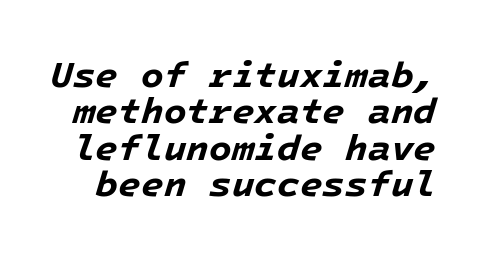
The face used here has a pronounced slope to its letters. Short note: letters normally spaced. Plain, unruled lines of type. The letters are bold, with thick, heavy strokes.
